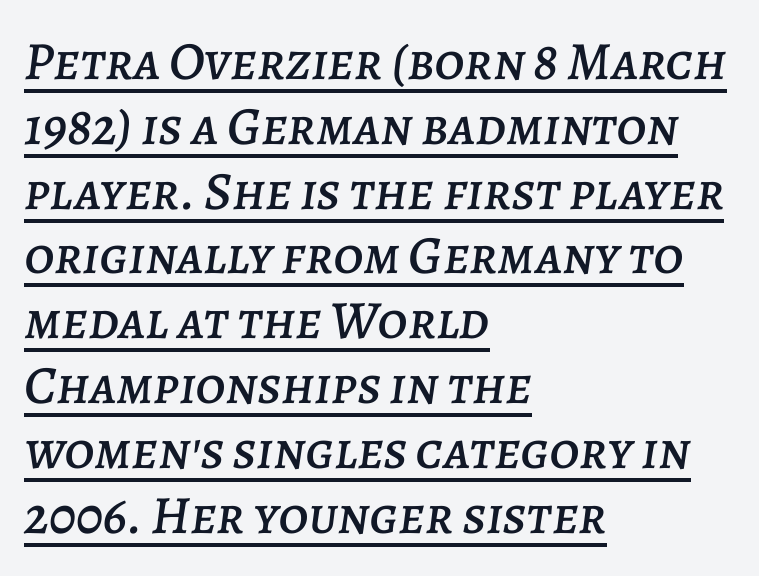
The image shows 54 px text type, italic (leaning right); set left-aligned, line spacing 1.2x, normal letter spacing, underlined; low stroke contrast and a large x-height.
